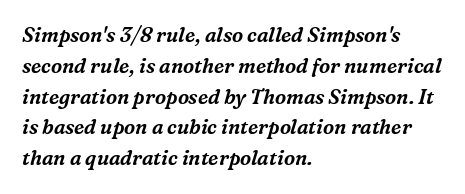
Just letters on the line, the space beneath them empty. Slanted lettering throughout. The space between consecutive lines is moderate. Characters follow at the spacing the type designer built in. Teacher's note: observe the even left margin — that is flush-left alignment.
